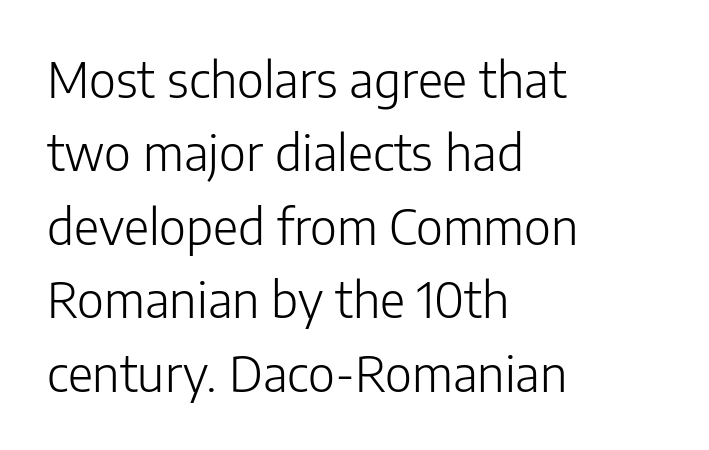
{"serif": "no", "italic": "no", "bold": "no", "weight": "light", "width": "normal", "stroke_contrast": "low", "x_height": "medium", "monospaced": "no", "underline": "no", "align": "left", "line_spacing": "normal", "line_spacing_ratio": 1.5, "letter_spacing": "normal", "letter_spacing_em": 0.0, "glyph_px": 49}
